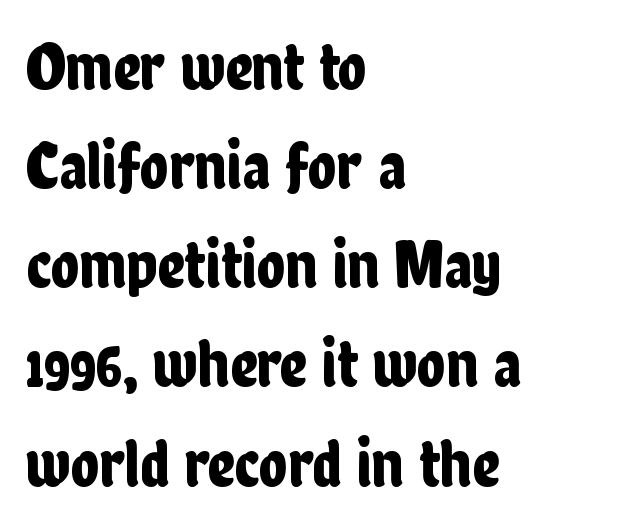
Q: Is the text italic (slanted)? A: No, it is upright.
Q: Is the typeface a serif or a sans-serif typeface? A: Sans-serif.
Q: Is the text underlined? A: No.
Q: How is the paragraph aligned? A: Left-aligned.
Q: Is the spacing between letters normal or unusually wide? A: Normal.
Q: Is the spacing between lines tight, normal or loose? A: Normal.
Q: Width (condensed, normal, or wide)? A: Condensed.
Q: Stroke contrast? A: Low.
Q: x-height? A: Medium.
Q: Monospaced? A: No.
